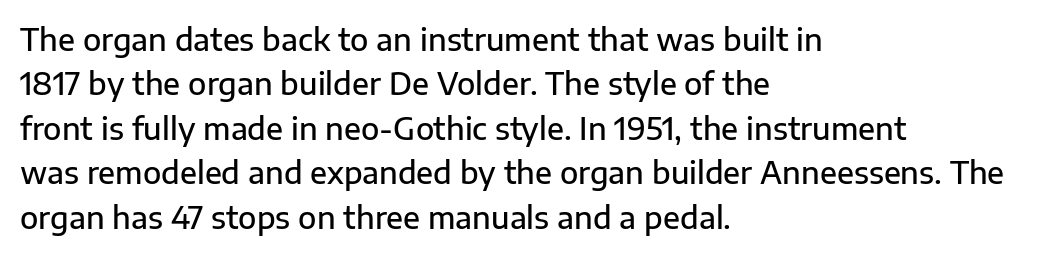
The image shows 30 px semibold sans-serif type, upright; set left-aligned, normal line spacing (1.48x), normal letter spacing, not underlined; low stroke contrast and a medium x-height.
